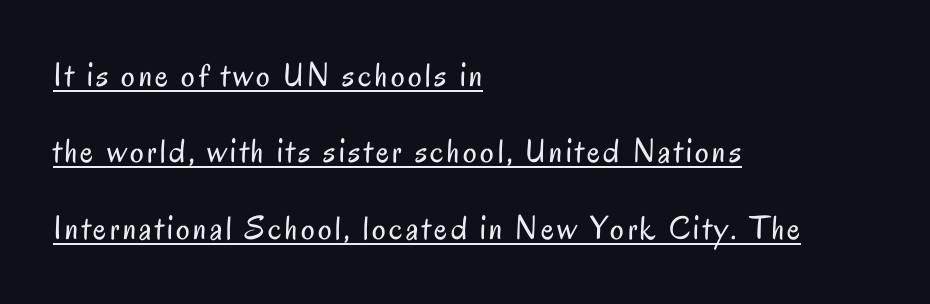
The image shows 34 px regular-weight, condensed sans-serif type, upright; set left-aligned, loose line spacing (2.25x), underlined; low stroke contrast and a small x-height.
